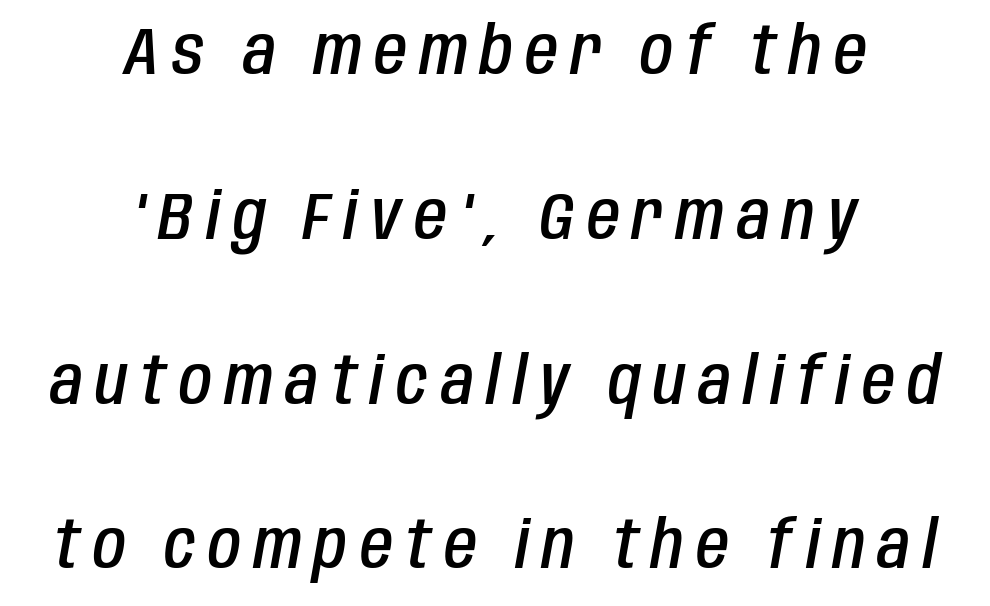
The image shows 67 px semibold, condensed type, italic (leaning right); set centered, loose line spacing (2.46x), not underlined; low stroke contrast and a large x-height.
